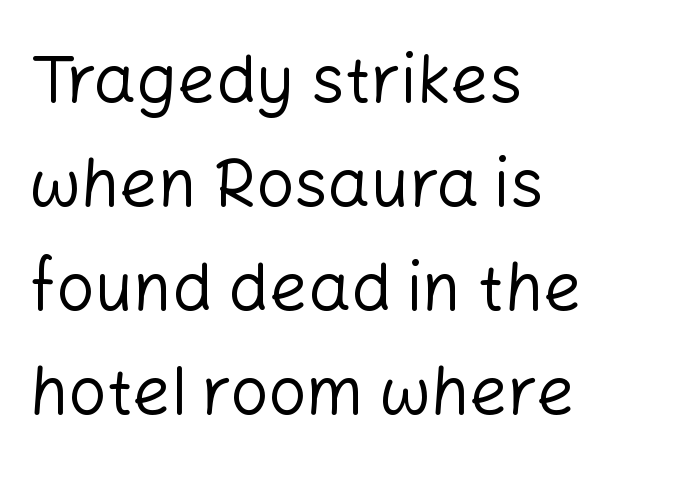
The image shows 67 px regular-weight sans-serif type, upright; set left-aligned, normal line spacing (1.55x), normal letter spacing, not underlined; low stroke contrast and a medium x-height.
